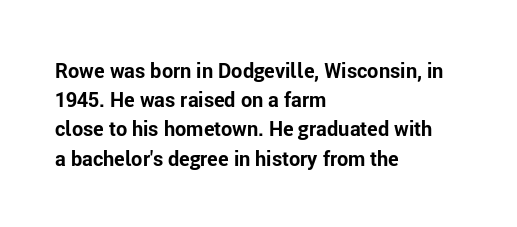
Q: Is the text bold? A: Yes.
Q: Is the text italic (slanted)? A: No, it is upright.
Q: Is the text underlined? A: No.
Q: How is the paragraph aligned? A: Left-aligned.
Q: Is the spacing between letters normal or unusually wide? A: Normal.
Q: Is the spacing between lines tight, normal or loose? A: Normal.
